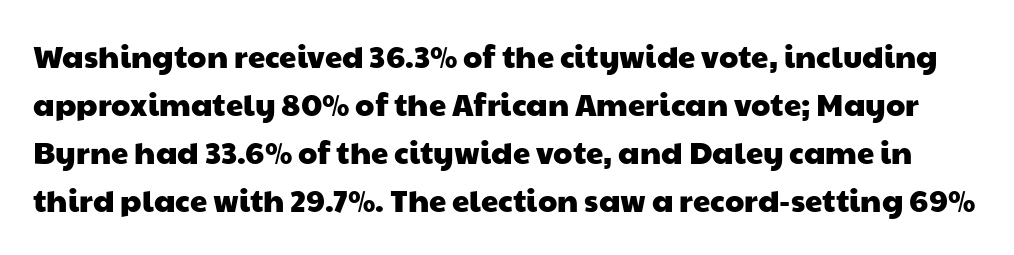
A bare baseline throughout the passage. Each word holds together tightly as a unit, with standard inter-letter gaps. Quick note: interline space is typical. The type family on display is of the sans-serif kind. Varying glyph widths throughout — classic text-font behaviour.
